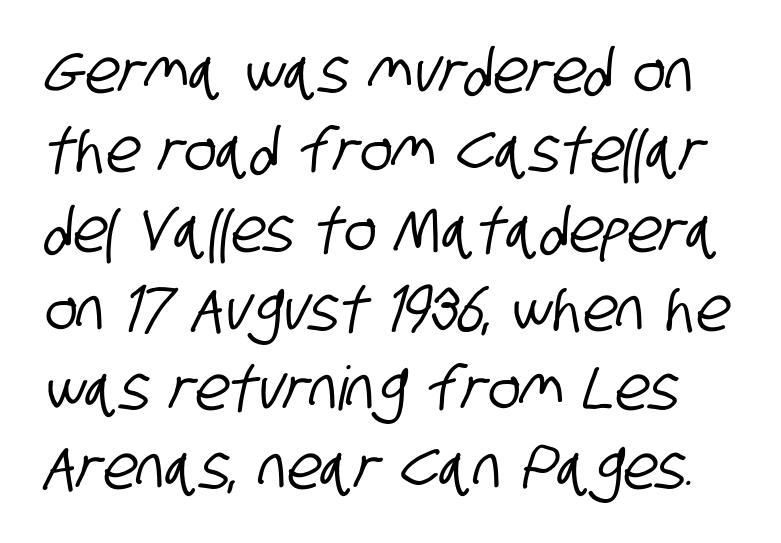
Q: Is the typeface a serif or a sans-serif typeface? A: Sans-serif.
Q: Is the text underlined? A: No.
Q: Is the spacing between letters normal or unusually wide? A: Normal.
Q: Is the spacing between lines tight, normal or loose? A: Normal.
Q: Width (condensed, normal, or wide)? A: Condensed.
Q: Stroke contrast? A: Low.
Q: x-height? A: Large.
Q: Monospaced? A: No.
